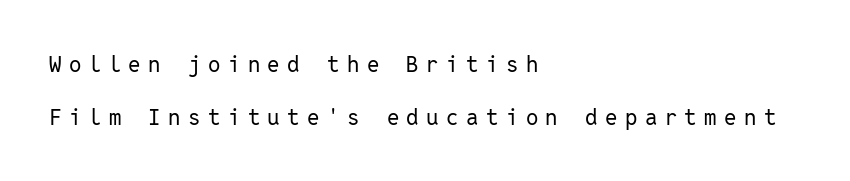
The image shows 22 px text type, upright; set left-aligned, loose line spacing (2.39x), unusually wide letter spacing (+0.34 em), not underlined.
